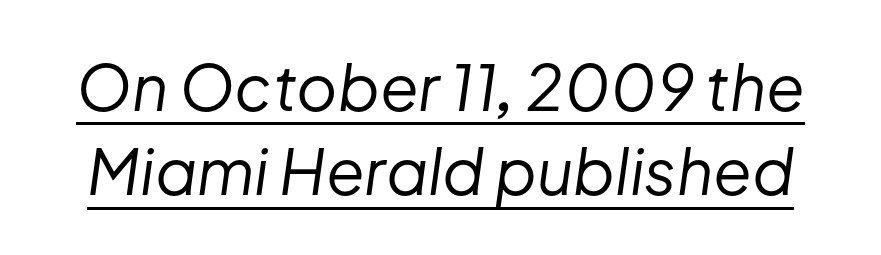
Q: Is the text bold? A: No.
Q: Is the text italic (slanted)? A: Yes, it leans right by about 8 degrees.
Q: Is the text underlined? A: Yes.
Q: Is the spacing between letters normal or unusually wide? A: Normal.
Q: Is the spacing between lines tight, normal or loose? A: Normal.
Q: Width (condensed, normal, or wide)? A: Normal.
Q: Stroke contrast? A: Low.
Q: x-height? A: Medium.
Q: Monospaced? A: No.
